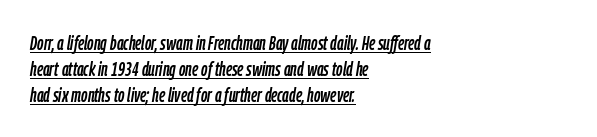
{"italic": "yes", "lean": "right", "slant_degrees": 9, "underline": "yes", "align": "left", "line_spacing": "normal", "line_spacing_ratio": 1.3, "letter_spacing": "normal", "letter_spacing_em": 0.0, "glyph_px": 20}
